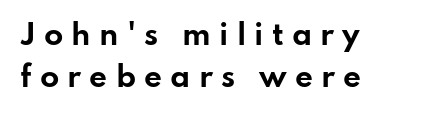
Evenly set lines give the paragraph a standard silhouette. Does the type have serifs? No, each stem ends abruptly. Alignment: flush left. Italic? Not at all — the glyphs are vertical. Heavy-handed strokes throughout: this text is bold.
